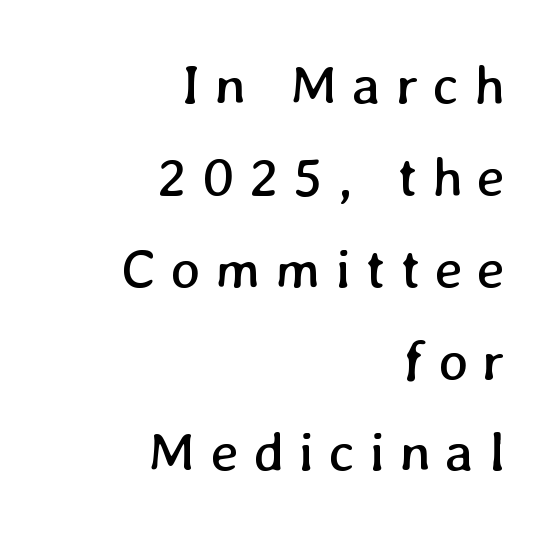
The letters are spread apart with noticeably loose tracking. Regarding leading, the lines here are spaced in the standard way. Each row of text sits above clean, open space. You could not count columns in this text — the font is proportionally spaced. Heaviness? Minimal to ordinary, like unemphasized prose. Each line ends at the same right margin while the left side varies.
